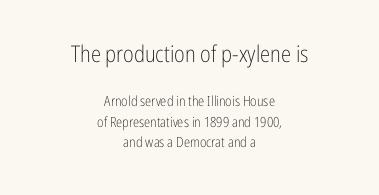
Whoever set this chose a conventional vertical rhythm. The typography opts for an upright posture over an oblique one. Two sizes are in play, and the larger belongs to the first block. Neither beginnings nor endings align; midpoints do.
